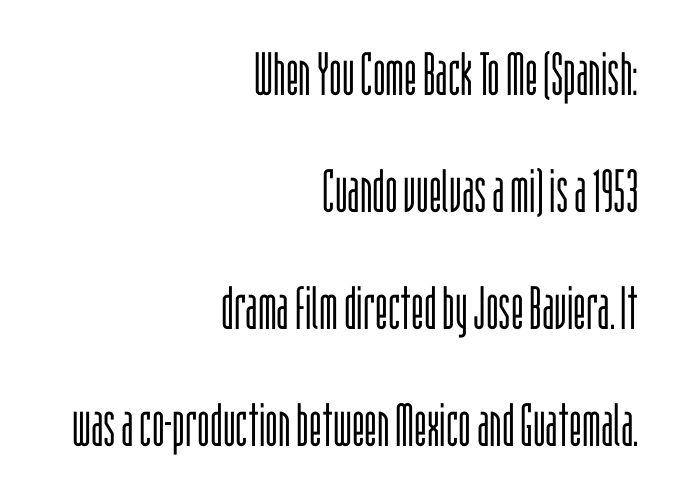
The letters advance in unequal steps, a hallmark of proportional type. Stems and bowls with no extra thickness — not bold. Beneath every word, the page is bare. You can tell from the bare stems that sans-serif type was used. Spacing between characters is what you'd get straight out of the box. If you drew a line through each stem, it would be perfectly vertical.
